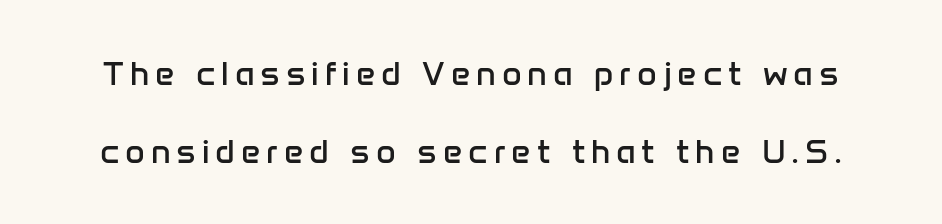
Rendered with straight, roman letterforms. Are there feet on the stems? There aren't — it's a sans. Interline gaps are noticeably wide in this sample. These lines are rendered in a variable-pitch font. These glyphs show unthickened strokes, regular width or finer.
